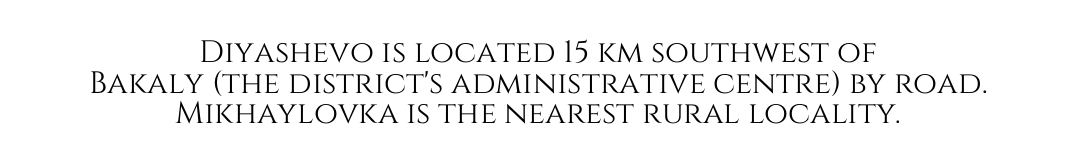
{"italic": "no", "width": "normal", "stroke_contrast": "medium", "x_height": "large", "monospaced": "no", "underline": "no", "align": "center", "line_spacing": "tight", "line_spacing_ratio": 0.99, "letter_spacing": "normal", "letter_spacing_em": 0.0, "glyph_px": 31}
